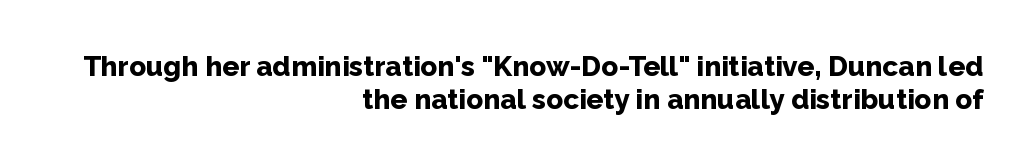
A clean baseline with only descenders dipping below it. This rendering leaves character spacing at its baseline value. Is this a fixed-width face? No — the glyphs have proportional, varying widths. Right-aligned paragraph, ragged on the left. The rendering shows plain stroke endings on the letterforms — a sans-serif design. Italic? Not at all — the glyphs are vertical.
